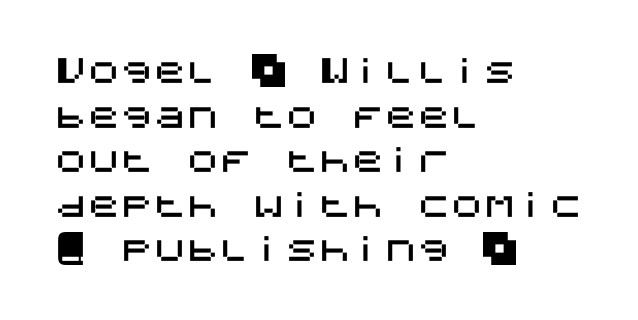
{"serif": "no", "italic": "no", "width": "normal", "stroke_contrast": "medium", "x_height": "large", "underline": "no", "align": "left", "line_spacing": "normal", "line_spacing_ratio": 1.35, "letter_spacing": "normal", "letter_spacing_em": 0.0, "glyph_px": 33}
